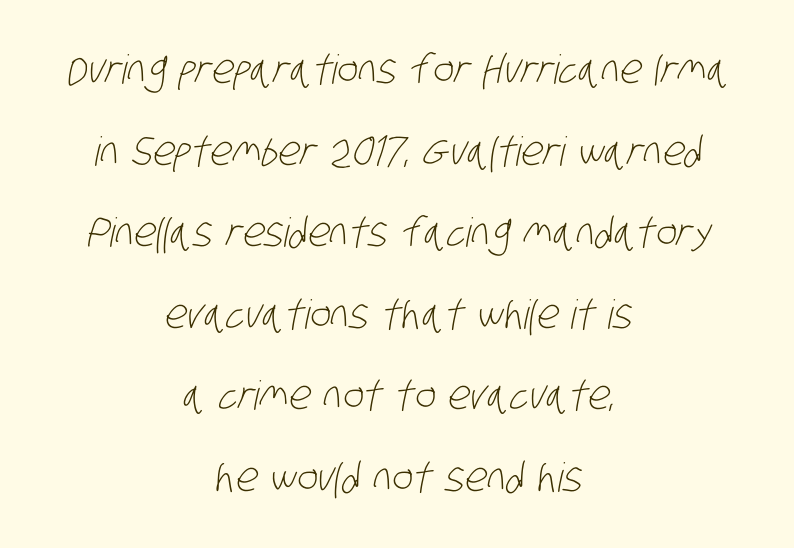
{"serif": "no", "bold": "no", "weight": "light", "width": "condensed", "stroke_contrast": "low", "x_height": "large", "monospaced": "no", "underline": "no", "align": "center", "line_spacing": "loose", "line_spacing_ratio": 2.04, "letter_spacing": "normal", "letter_spacing_em": 0.0, "glyph_px": 40}
